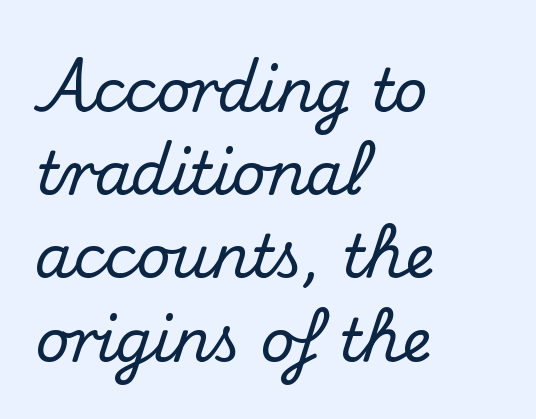
Q: Is the text italic (slanted)? A: Yes.
Q: Is the typeface a serif or a sans-serif typeface? A: Serif.
Q: Is the text underlined? A: No.
Q: How is the paragraph aligned? A: Left-aligned.
Q: Is the spacing between letters normal or unusually wide? A: Normal.
Q: Is the spacing between lines tight, normal or loose? A: Normal.
Q: Width (condensed, normal, or wide)? A: Normal.
Q: Stroke contrast? A: Medium.
Q: x-height? A: Small.
Q: Monospaced? A: No.
